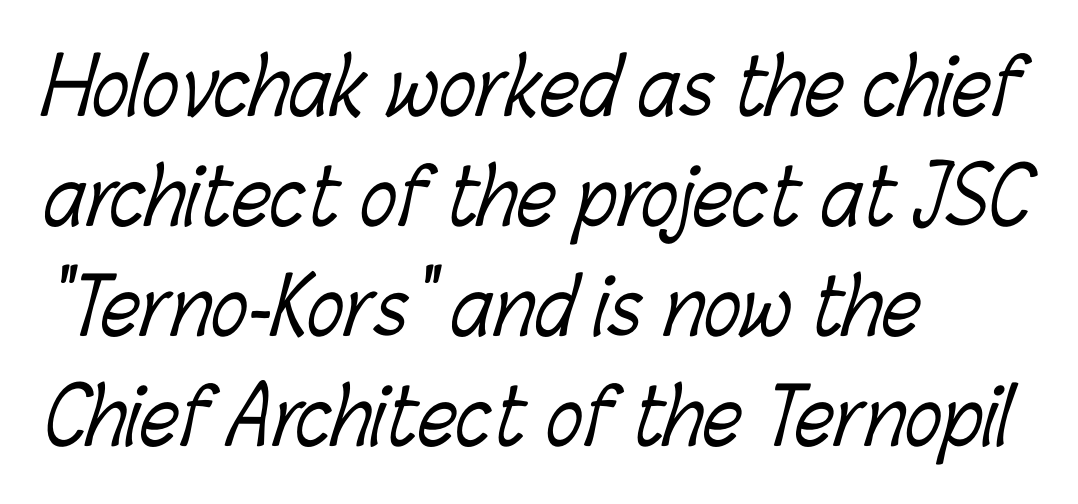
The image shows 77 px light, condensed type; set left-aligned, normal line spacing (1.43x), normal letter spacing, not underlined; low stroke contrast and a medium x-height.
